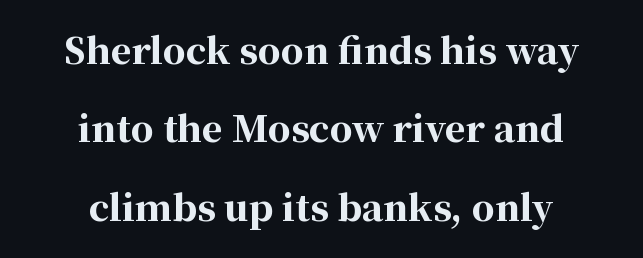
Q: Is the text bold? A: Yes.
Q: Is the text italic (slanted)? A: No, it is upright.
Q: Is the typeface a serif or a sans-serif typeface? A: Serif.
Q: Is the text underlined? A: No.
Q: How is the paragraph aligned? A: Centered.
Q: Is the spacing between letters normal or unusually wide? A: Normal.
Q: Is the spacing between lines tight, normal or loose? A: Loose.
Q: Width (condensed, normal, or wide)? A: Normal.
Q: Stroke contrast? A: High.
Q: x-height? A: Medium.
Q: Monospaced? A: No.
